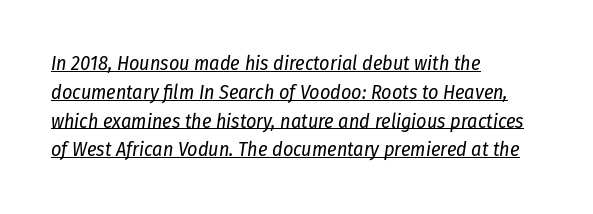
Which margin do the lines hug? The left one — the right edge is uneven. Weight class: somewhere from thin through regular. An italicized treatment has been applied to the whole sample. The specimen includes a rule beneath the text block's lines. Spacing between characters is what you'd get straight out of the box. In terms of leading, this rendering sits right in the middle.
